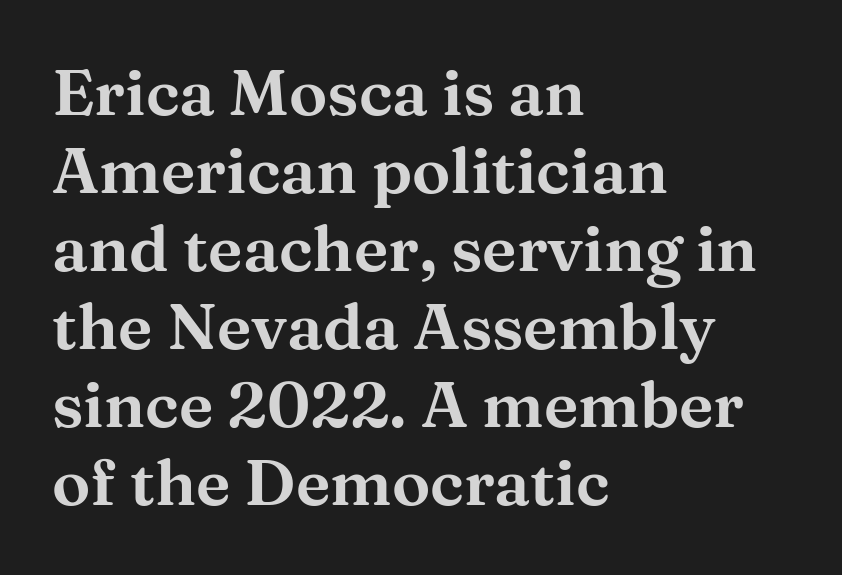
{"serif": "yes", "italic": "no", "width": "wide", "stroke_contrast": "medium", "x_height": "medium", "monospaced": "no", "underline": "no", "align": "left", "line_spacing_ratio": 1.22, "letter_spacing": "normal", "letter_spacing_em": 0.0, "glyph_px": 64}
